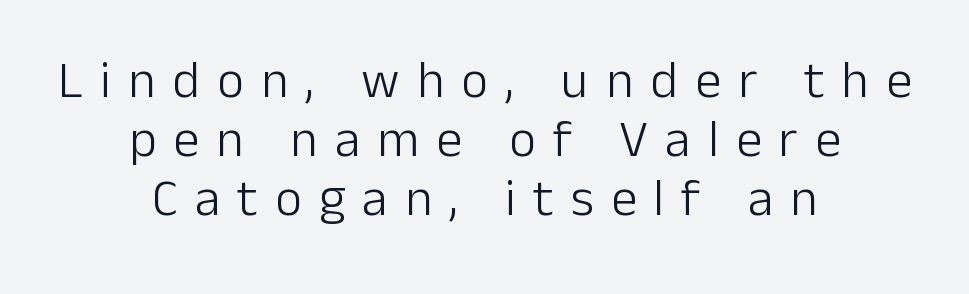
Q: Is the text bold? A: No.
Q: Is the text italic (slanted)? A: No, it is upright.
Q: Is the typeface a serif or a sans-serif typeface? A: Sans-serif.
Q: Is the text underlined? A: No.
Q: How is the paragraph aligned? A: Centered.
Q: Is the spacing between letters normal or unusually wide? A: Unusually wide.
Q: Is the spacing between lines tight, normal or loose? A: Tight.
Q: Width (condensed, normal, or wide)? A: Normal.
Q: Stroke contrast? A: Low.
Q: x-height? A: Medium.
Q: Monospaced? A: No.
